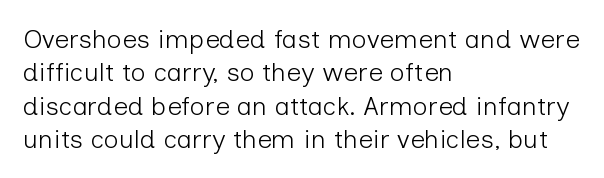
Compared with typical paragraphs, the rows here are spaced about the same. The letters stand straight up with perfectly vertical stems. Short and long lines alike share a common starting point at left. Is the stroke heavy? The answer is a plain regular-or-lighter. In terms of letterspacing, this is plain default setting. Just letters on the line, the space beneath them empty.
